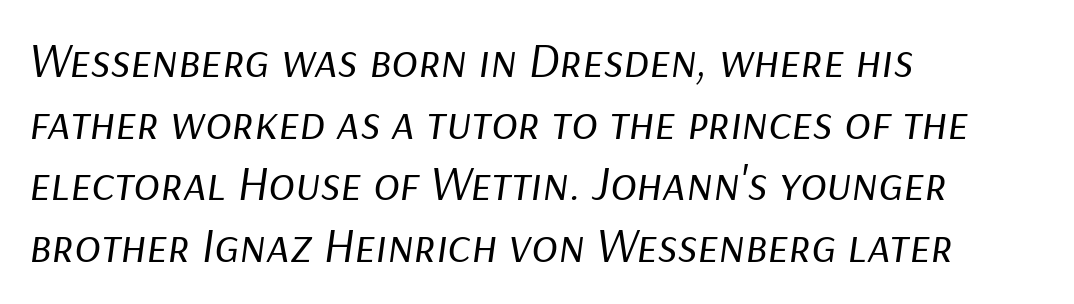
Q: Is the text bold? A: No.
Q: Is the text italic (slanted)? A: Yes, it leans right by about 9 degrees.
Q: Is the text underlined? A: No.
Q: How is the paragraph aligned? A: Left-aligned.
Q: Is the spacing between letters normal or unusually wide? A: Normal.
Q: Is the spacing between lines tight, normal or loose? A: Normal.
Q: Width (condensed, normal, or wide)? A: Normal.
Q: Stroke contrast? A: Low.
Q: x-height? A: Medium.
Q: Monospaced? A: No.
